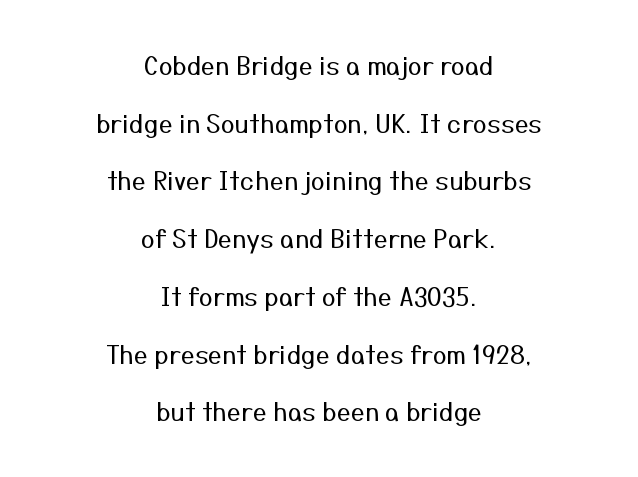
The image shows 25 px text type, upright; set centered, loose line spacing (2.31x), normal letter spacing, not underlined.
